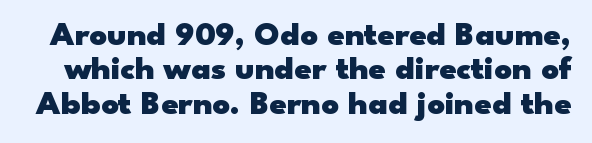
The image shows 34 px heavy, wide sans-serif type, upright; set tight line spacing (1.01x), normal letter spacing, not underlined; low stroke contrast and a small x-height.
